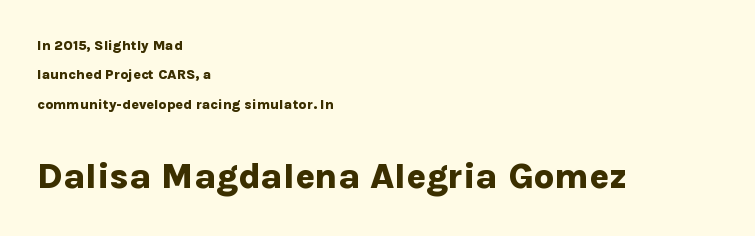
The words here are not underlined. Note the varied advance widths — an 'i' is clearly narrower than an 'm'. Horizontally, the lines are justified to the leading edge only. Its strokes are broad and dark, the hallmark of bold type. If you squint, the bottom block still reads clearly — it's the larger of the two. Tracking here is standard; glyphs follow each other at the usual distance.
